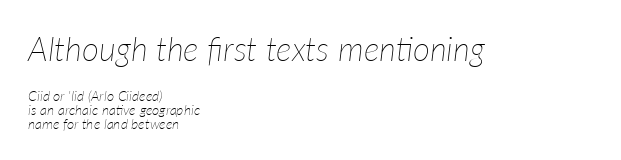
What's the leading like? Squeezed, with rows nearly overlapping. Ink coverage per letter is moderate at most. Decoration check: the copy has no underline. The gaps between neighbouring characters are ordinary and unremarkable.
